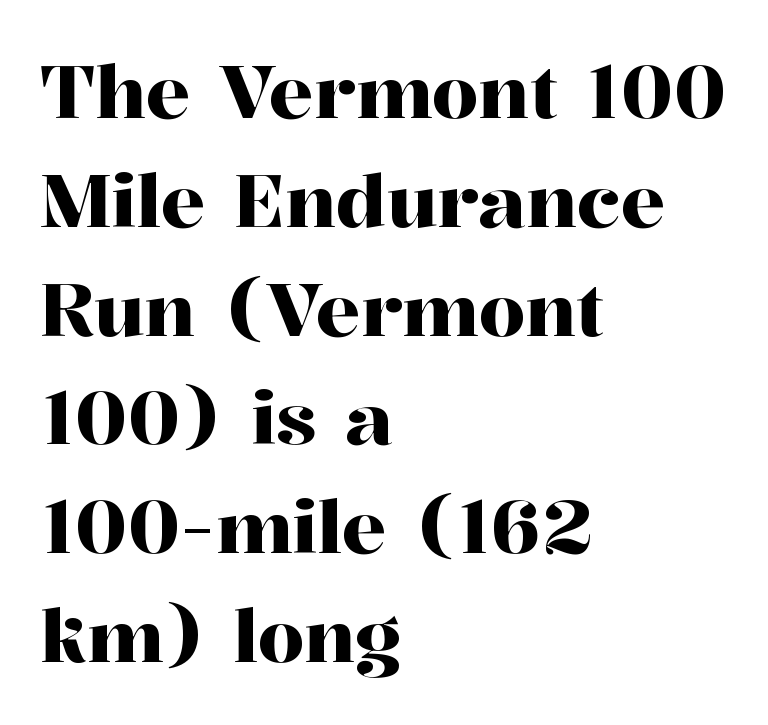
The typesetter chose a ragged-right arrangement here. This sample has the flowing, uneven cadence of proportional lettering. The leading is moderate, giving the passage an even texture. In terms of letterform style, serifs are clearly present.
